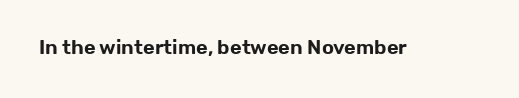
{"italic": "no", "underline": "no", "letter_spacing": "normal", "letter_spacing_em": 0.0, "glyph_px": 20}
